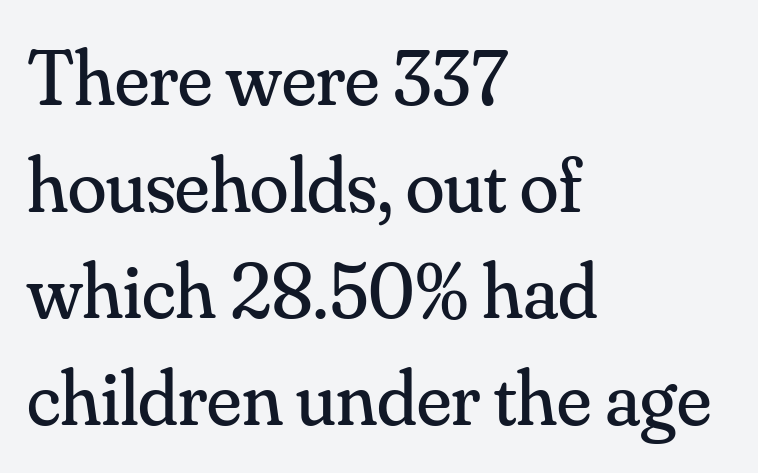
No extra ink here — the face is not bold. Examine the stroke ends and you'll spot serifs. Note the varied advance widths — an 'i' is clearly narrower than an 'm'. Vertical spacing — default. The space beneath each line is pristine and unruled. A typesetter would call this zero additional tracking.
